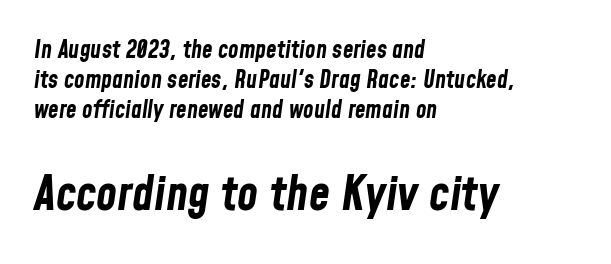
{"italic": "yes", "lean": "right", "slant_degrees": 8, "bold": "yes", "weight": "bold", "width": "condensed", "stroke_contrast": "low", "x_height": "medium", "monospaced": "no", "underline": "no", "align": "left", "line_spacing_ratio": 1.24, "letter_spacing": "normal", "letter_spacing_em": 0.0, "larger_block": "second", "size_ratio": 2.0, "glyph_px": 48}
